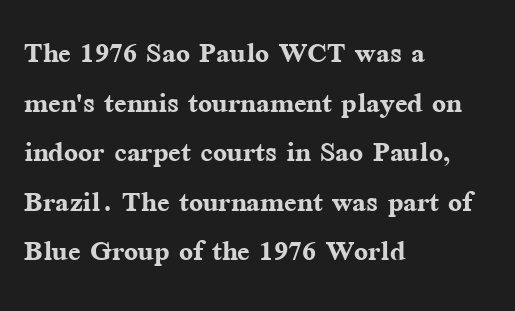
The rag falls on the right side of this text block. The strip under each line holds only bare page. Here the designer chose a conventional face with non-uniform glyph widths. Does extra space separate the letters? No, they use regular spacing.
